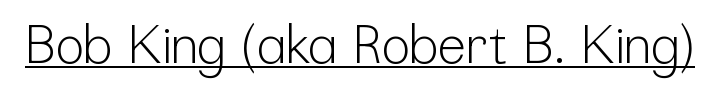
Q: Is the text bold? A: No.
Q: Is the text italic (slanted)? A: No, it is upright.
Q: Is the typeface a serif or a sans-serif typeface? A: Sans-serif.
Q: Is the text underlined? A: Yes.
Q: Is the spacing between letters normal or unusually wide? A: Normal.
Q: Width (condensed, normal, or wide)? A: Condensed.
Q: Stroke contrast? A: Low.
Q: x-height? A: Medium.
Q: Monospaced? A: No.
